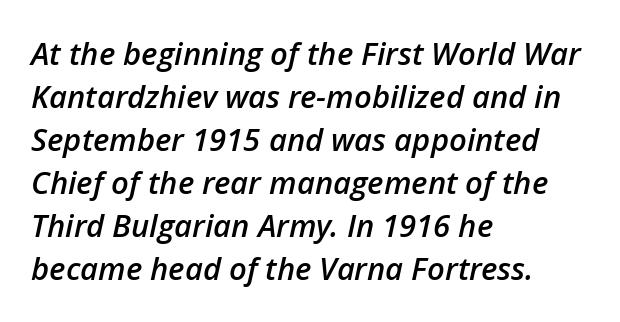
Q: Is the text bold? A: Semi-bold.
Q: Is the text italic (slanted)? A: Yes, it leans right by about 12 degrees.
Q: Is the text underlined? A: No.
Q: How is the paragraph aligned? A: Left-aligned.
Q: Is the spacing between letters normal or unusually wide? A: Normal.
Q: Is the spacing between lines tight, normal or loose? A: Normal.
Q: Width (condensed, normal, or wide)? A: Normal.
Q: Stroke contrast? A: Low.
Q: x-height? A: Medium.
Q: Monospaced? A: No.
